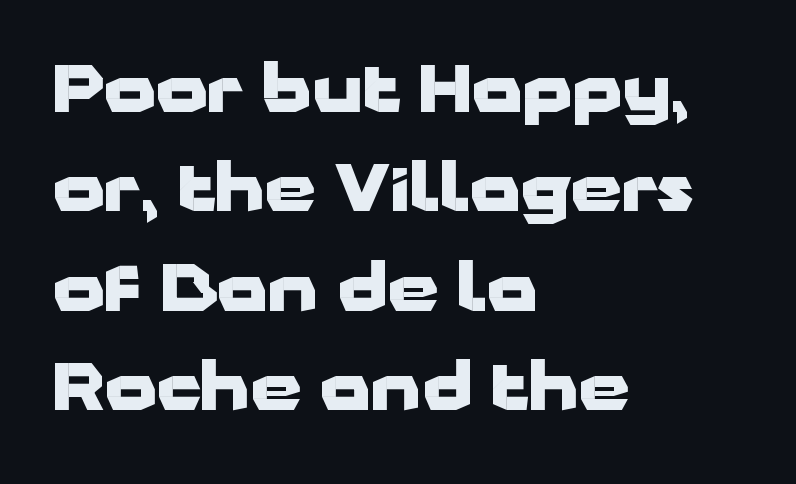
{"serif": "no", "italic": "no", "bold": "yes", "weight": "heavy", "width": "wide", "stroke_contrast": "low", "x_height": "medium", "monospaced": "no", "underline": "no", "align": "left", "line_spacing": "normal", "line_spacing_ratio": 1.53, "letter_spacing": "normal", "letter_spacing_em": 0.0, "glyph_px": 65}
